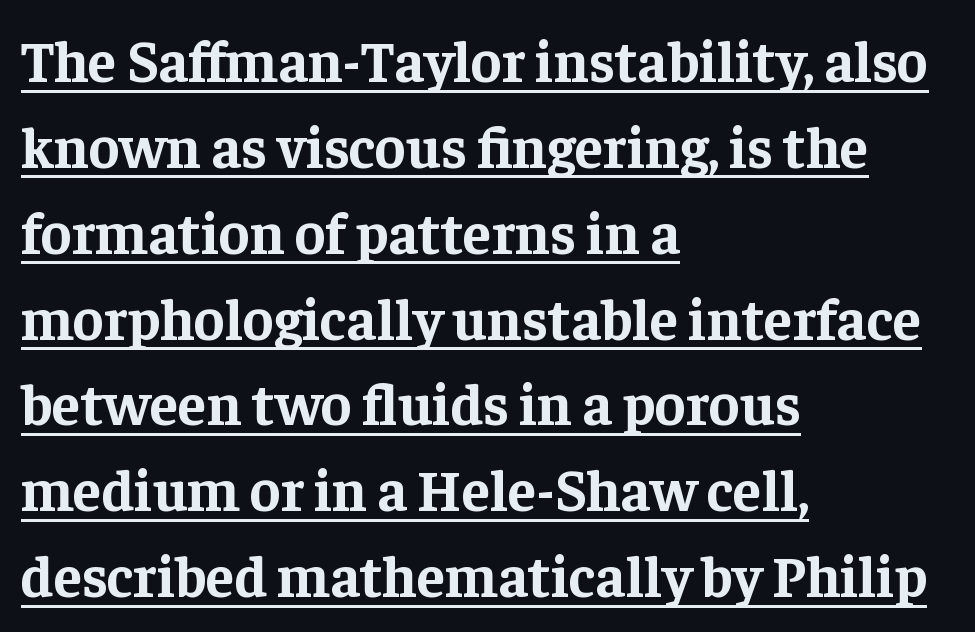
{"serif": "yes", "italic": "no", "bold": "yes", "weight": "bold", "width": "normal", "stroke_contrast": "low", "x_height": "medium", "monospaced": "no", "underline": "yes", "align": "left", "line_spacing": "normal", "line_spacing_ratio": 1.48, "letter_spacing": "normal", "letter_spacing_em": 0.0, "glyph_px": 58}
